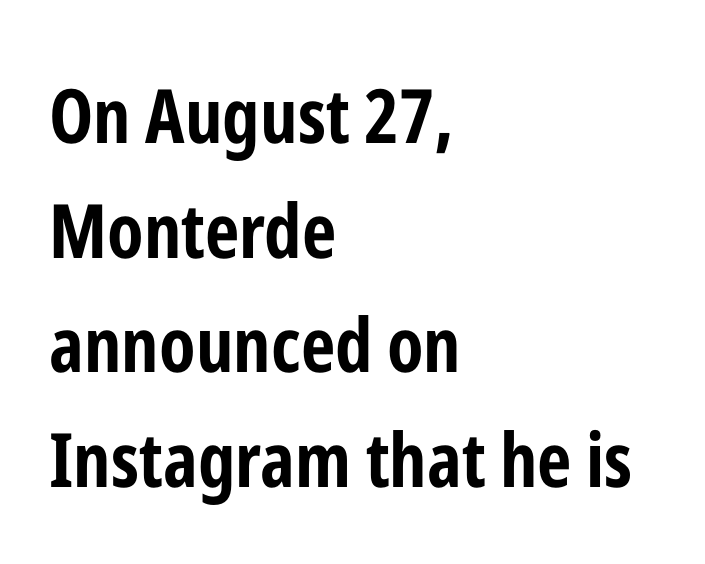
These lines sit exactly where default settings would place them. Short note: letters normally spaced. The axis of the letterforms is exactly vertical. These lines are rendered in a variable-pitch font. Decoration check: the copy has no underline. What weight is shown? A full bold with thick strokes.
